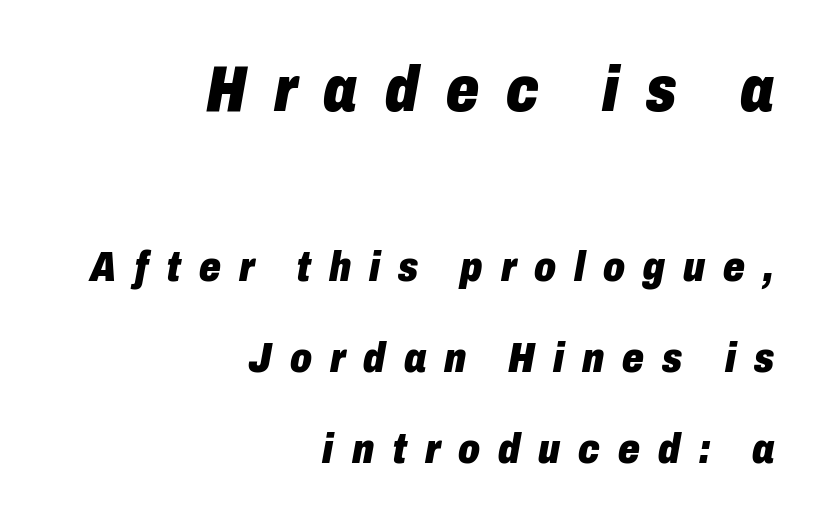
The image shows 65 px heavy, condensed type, italic (leaning right); set right-aligned, loose line spacing (2.12x), unusually wide letter spacing (+0.42 em), not underlined; the first (top) block is 1.51x larger; low stroke contrast and a medium x-height.
